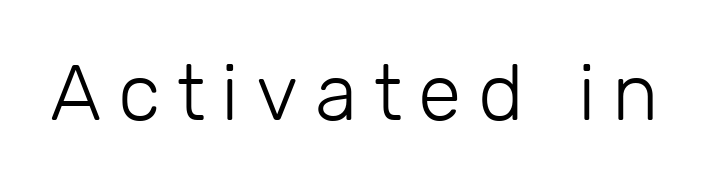
{"serif": "no", "italic": "no", "bold": "no", "weight": "light", "width": "normal", "stroke_contrast": "low", "x_height": "medium", "monospaced": "no", "underline": "no", "letter_spacing": "wide", "letter_spacing_em": 0.21, "glyph_px": 79}
